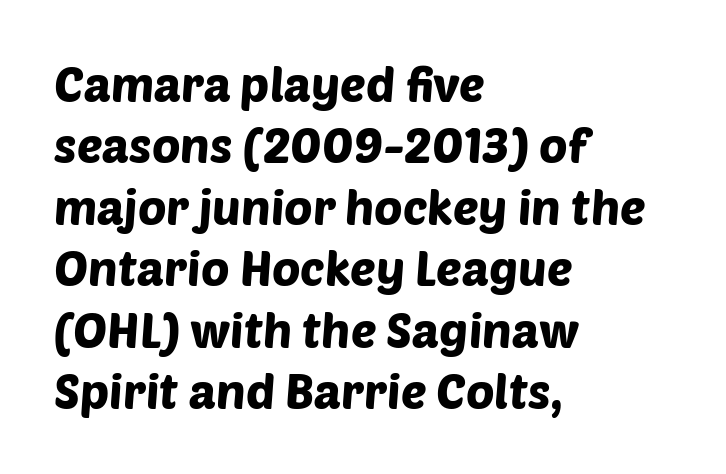
{"serif": "no", "width": "normal", "stroke_contrast": "low", "x_height": "large", "monospaced": "no", "underline": "no", "align": "left", "line_spacing": "normal", "line_spacing_ratio": 1.28, "letter_spacing": "normal", "letter_spacing_em": 0.0, "glyph_px": 48}
